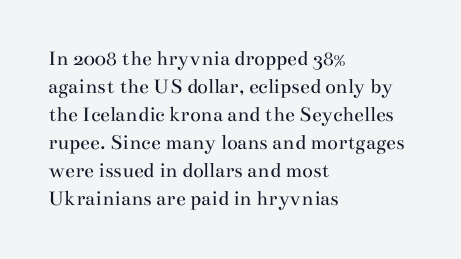
The image shows 22 px text type, upright; set left-aligned, normal line spacing (1.27x), normal letter spacing, not underlined.
